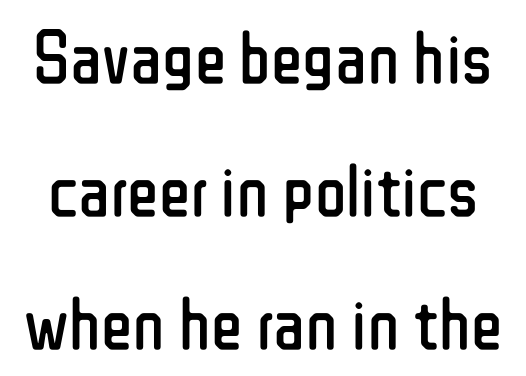
{"serif": "no", "italic": "no", "bold": "no", "weight": "regular", "width": "condensed", "stroke_contrast": "low", "x_height": "medium", "monospaced": "no", "underline": "no", "line_spacing_ratio": 1.8, "letter_spacing": "normal", "letter_spacing_em": 0.0, "glyph_px": 74}
